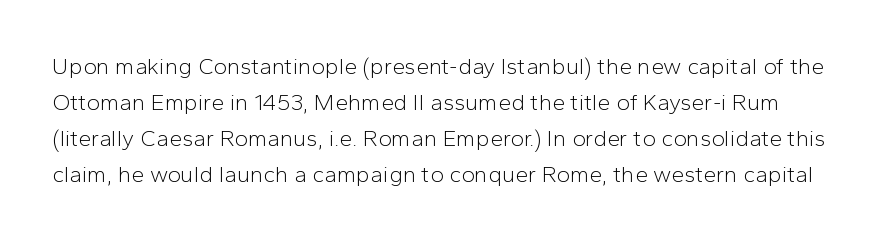
Q: Is the text bold? A: No.
Q: Is the text italic (slanted)? A: No, it is upright.
Q: Is the text underlined? A: No.
Q: Is the spacing between letters normal or unusually wide? A: Normal.
Q: Is the spacing between lines tight, normal or loose? A: Normal.
